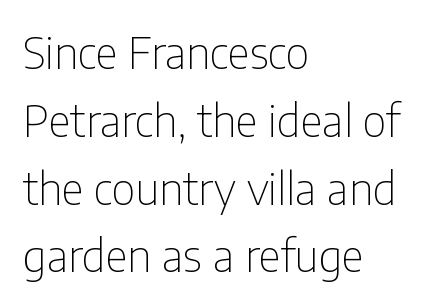
The image shows 44 px thin, condensed sans-serif type, upright; set left-aligned, normal line spacing (1.54x), normal letter spacing, not underlined; low stroke contrast and a medium x-height.
